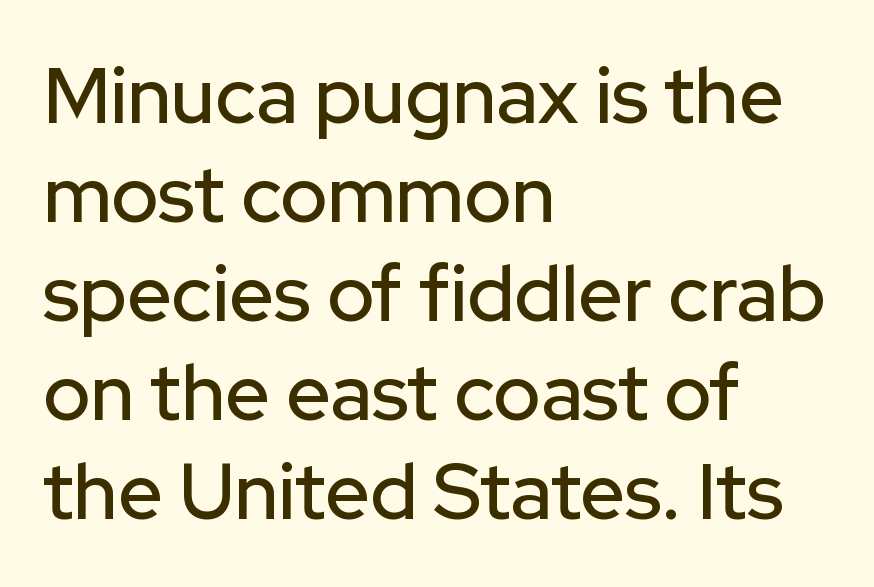
{"serif": "no", "italic": "no", "width": "normal", "stroke_contrast": "low", "x_height": "medium", "monospaced": "no", "underline": "no", "align": "left", "line_spacing": "normal", "line_spacing_ratio": 1.27, "letter_spacing": "normal", "letter_spacing_em": 0.0, "glyph_px": 78}
